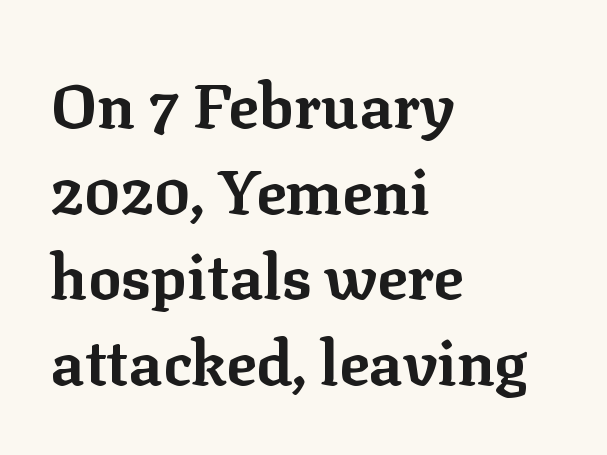
The image shows 62 px bold serif type, upright; set left-aligned, normal line spacing (1.38x), normal letter spacing, not underlined; low stroke contrast and a medium x-height.
